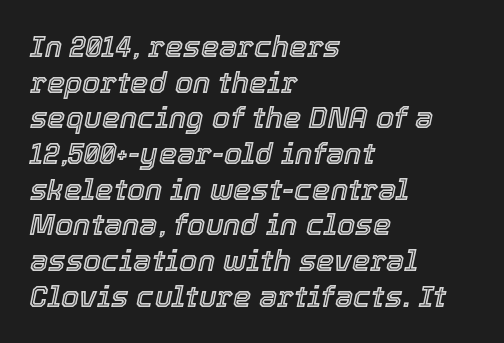
The foot of each line stays bare and open. Spacing verdict: proportional, widths tailored to each character. The font's italic variant was chosen for this text. These lines stack with their left ends in a neat column. There is no visible air inserted between adjacent glyphs.
